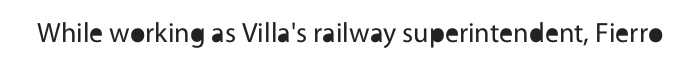
The image shows 28 px regular-weight sans-serif type, upright; set normal letter spacing, not underlined; a medium x-height.
